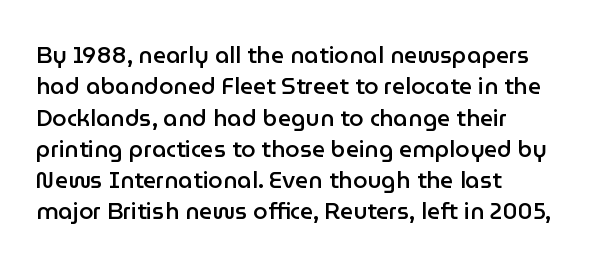
Type without underlining. Compared with an ordinary text face, these strokes are moderately heavier — a semibold. A typesetter would call this zero additional tracking. The vertical gap from one line to the next is medium.
